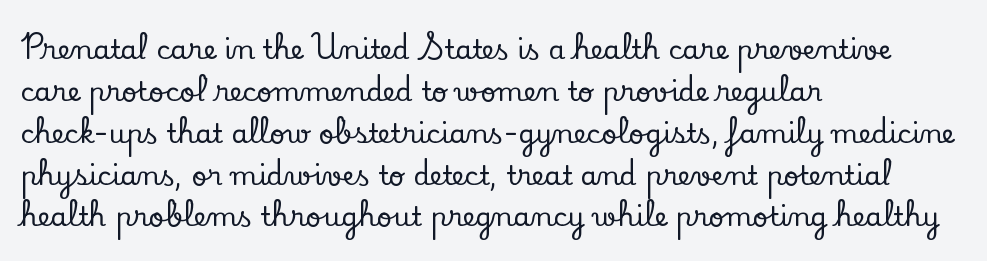
{"italic": "no", "underline": "no", "align": "left", "line_spacing": "normal", "line_spacing_ratio": 1.55, "letter_spacing": "normal", "letter_spacing_em": 0.0, "glyph_px": 27}
